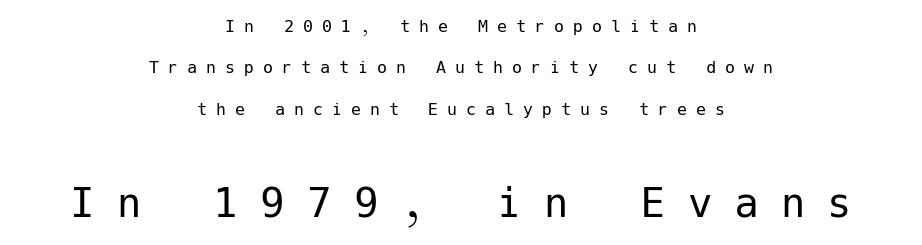
Q: Is the text bold? A: No.
Q: Is the text italic (slanted)? A: No, it is upright.
Q: Is the typeface a serif or a sans-serif typeface? A: Sans-serif.
Q: Is the text underlined? A: No.
Q: How is the paragraph aligned? A: Centered.
Q: Is the spacing between letters normal or unusually wide? A: Unusually wide.
Q: Is the spacing between lines tight, normal or loose? A: Loose.
Q: Which block of text is set in a larger size, the first (top) or the second (bottom)? A: The second (bottom) one.
Q: Width (condensed, normal, or wide)? A: Normal.
Q: Stroke contrast? A: Low.
Q: x-height? A: Medium.
